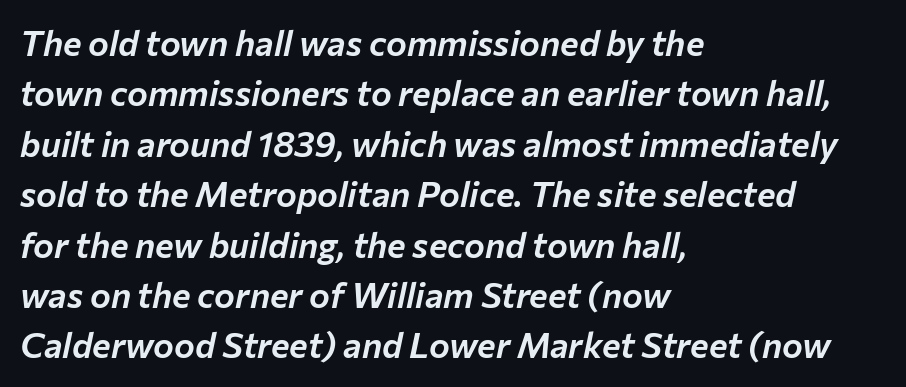
The image shows 35 px text type, italic (leaning right); set left-aligned, normal line spacing (1.44x), normal letter spacing, not underlined; low stroke contrast and a medium x-height.
